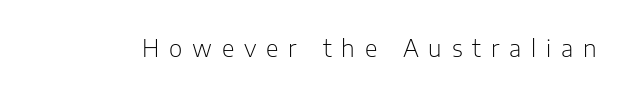
The image shows 23 px text type, upright; set unusually wide letter spacing (+0.43 em), not underlined.
